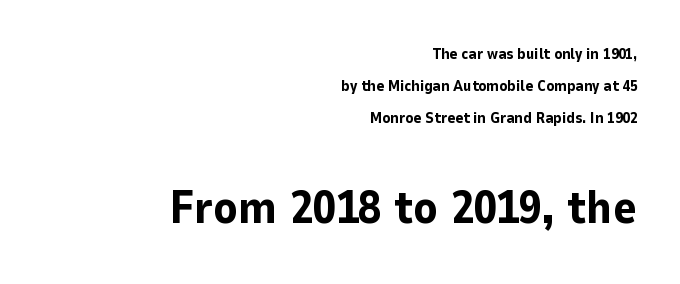
{"serif": "no", "italic": "no", "bold": "yes", "weight": "bold", "width": "normal", "stroke_contrast": "low", "x_height": "medium", "monospaced": "no", "underline": "no", "align": "right", "line_spacing": "loose", "line_spacing_ratio": 2.14, "letter_spacing": "normal", "letter_spacing_em": 0.0, "larger_block": "second", "size_ratio": 3.07, "glyph_px": 46}
